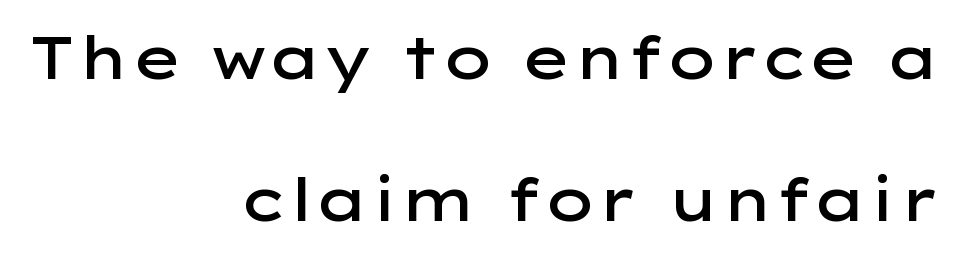
Q: Is the text bold? A: Semi-bold.
Q: Is the text italic (slanted)? A: No, it is upright.
Q: Is the typeface a serif or a sans-serif typeface? A: Sans-serif.
Q: Is the text underlined? A: No.
Q: How is the paragraph aligned? A: Right-aligned.
Q: Is the spacing between letters normal or unusually wide? A: Normal.
Q: Is the spacing between lines tight, normal or loose? A: Loose.
Q: Width (condensed, normal, or wide)? A: Wide.
Q: Stroke contrast? A: Low.
Q: x-height? A: Medium.
Q: Monospaced? A: No.
